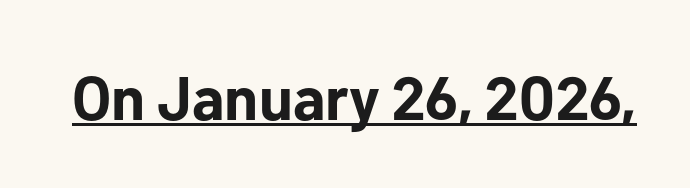
The characters display no serif detailing; their extremities are plain. You can see a thin bar hugging the bottom of the glyphs. The axis of the letterforms is exactly vertical. This rendering leaves character spacing at its baseline value. Do the characters align in a grid? No, the font is proportional.
